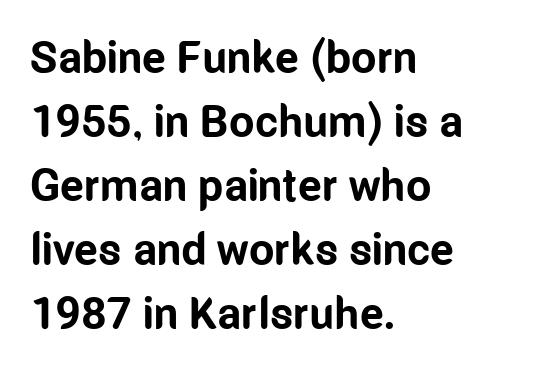
Its strokes are broad and dark, the hallmark of bold type. The strip under each line holds only bare page. Baseline-to-baseline distance is the conventional proportion of letter height. Every character sits straight up, as roman type does.
